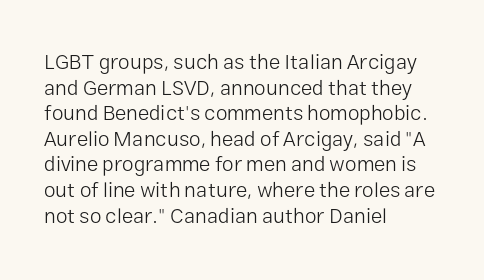
Q: Is the text bold? A: No.
Q: Is the text italic (slanted)? A: No, it is upright.
Q: Is the text underlined? A: No.
Q: How is the paragraph aligned? A: Left-aligned.
Q: Is the spacing between letters normal or unusually wide? A: Normal.
